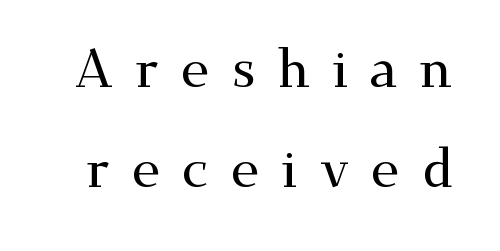
The image shows 54 px wide serif type, upright; set line spacing 1.85x, unusually wide letter spacing (+0.4 em), not underlined; medium stroke contrast and a small x-height.
